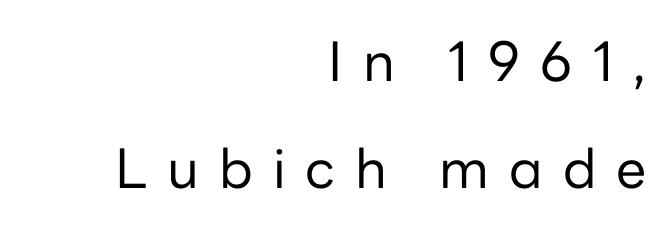
Q: Is the text bold? A: No.
Q: Is the text italic (slanted)? A: No, it is upright.
Q: Is the typeface a serif or a sans-serif typeface? A: Sans-serif.
Q: Is the text underlined? A: No.
Q: How is the paragraph aligned? A: Right-aligned.
Q: Is the spacing between letters normal or unusually wide? A: Unusually wide.
Q: Is the spacing between lines tight, normal or loose? A: Loose.
Q: Width (condensed, normal, or wide)? A: Normal.
Q: Stroke contrast? A: Low.
Q: x-height? A: Medium.
Q: Monospaced? A: No.
